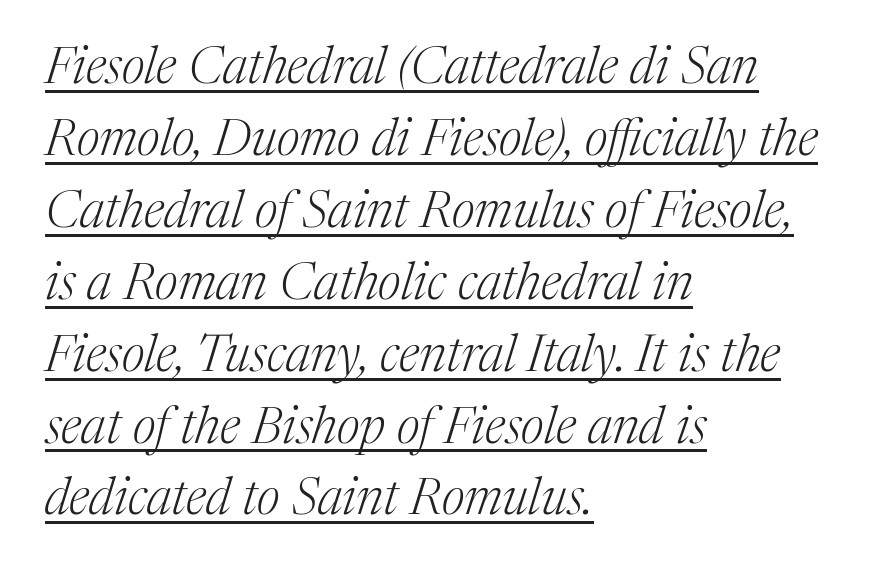
The image shows 51 px light serif type, italic (leaning right); set left-aligned, normal line spacing (1.41x), normal letter spacing, underlined; medium stroke contrast and a medium x-height.
